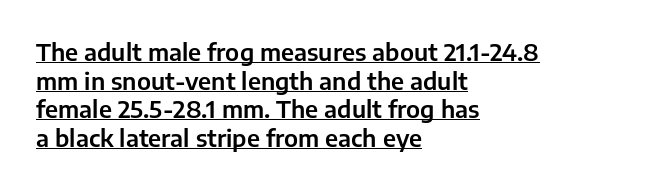
{"italic": "no", "underline": "yes", "align": "left", "line_spacing_ratio": 1.19, "letter_spacing": "normal", "letter_spacing_em": 0.0, "glyph_px": 24}
